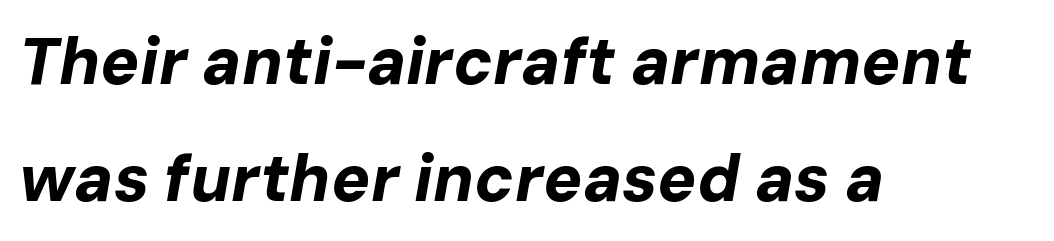
The image shows 65 px bold type, italic (leaning right); set left-aligned, line spacing 1.8x, normal letter spacing, not underlined; low stroke contrast and a medium x-height.
